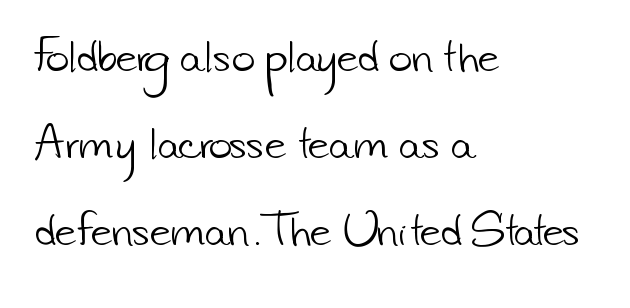
{"serif": "no", "bold": "no", "weight": "light", "width": "normal", "stroke_contrast": "low", "x_height": "small", "monospaced": "no", "underline": "no", "align": "left", "line_spacing": "loose", "line_spacing_ratio": 2.17, "letter_spacing": "normal", "letter_spacing_em": 0.0, "glyph_px": 40}
